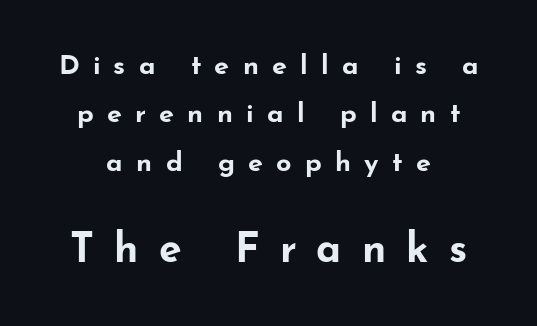
Clear beneath every line of the passage. This layout puts the modest block above and the oversized block below. The font's upright variant was chosen for this text. The passage shown is typed in a proportional face where columns would drift.
